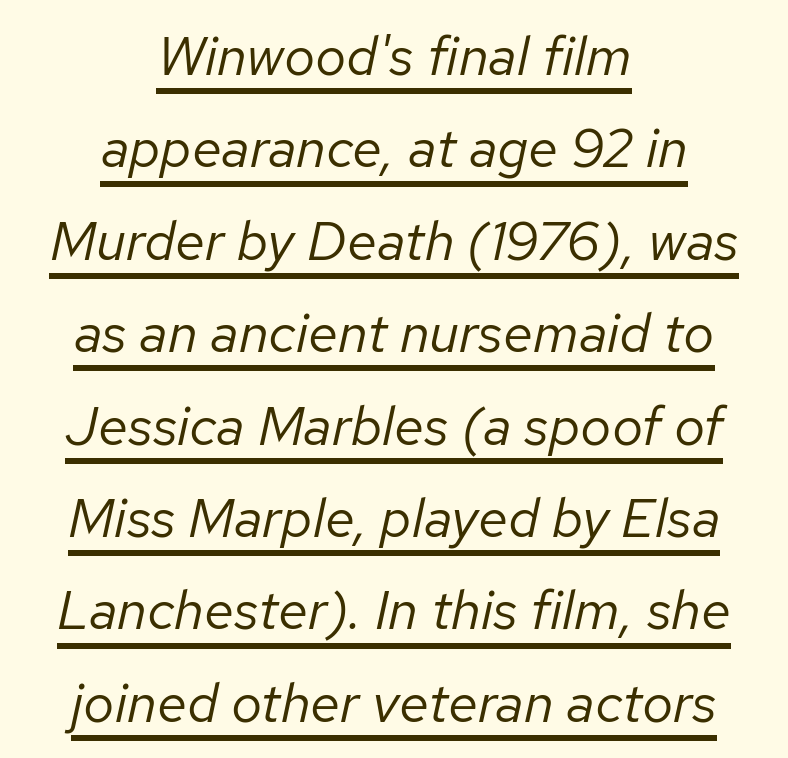
The image shows 55 px regular-weight type, italic (leaning right); set centered, normal line spacing (1.68x), normal letter spacing, underlined; low stroke contrast and a medium x-height.
